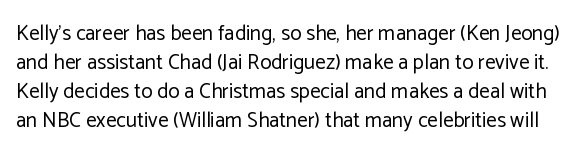
Q: Is the text bold? A: No.
Q: Is the text italic (slanted)? A: No, it is upright.
Q: Is the text underlined? A: No.
Q: Is the spacing between letters normal or unusually wide? A: Normal.
Q: Is the spacing between lines tight, normal or loose? A: Normal.
